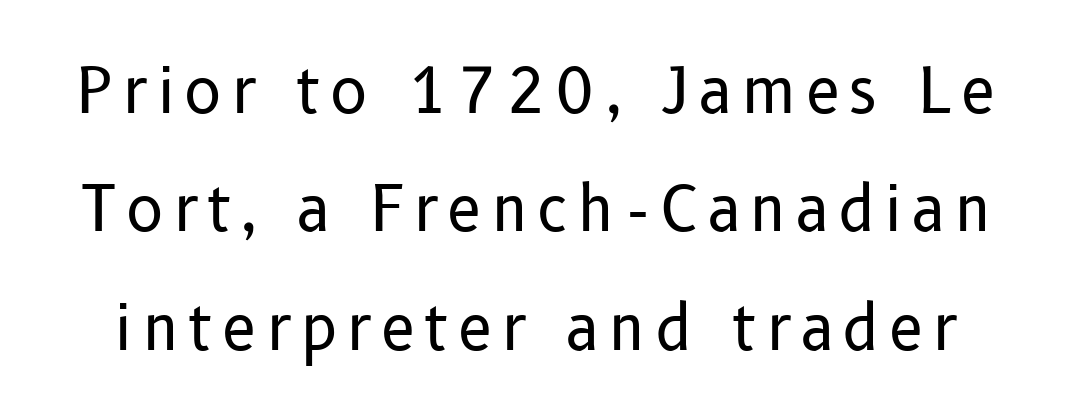
Baseline-to-baseline distance is far greater than the letter height. Proportional: the letters do not fall into vertical columns. Letters rest on an invisible, unmarked baseline. These glyphs show unthickened strokes, regular width or finer.
